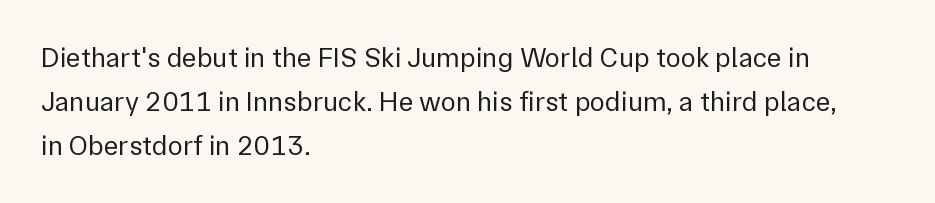
The image shows 28 px regular-weight sans-serif type, upright; set left-aligned, normal line spacing (1.57x), normal letter spacing, not underlined; a medium x-height.
